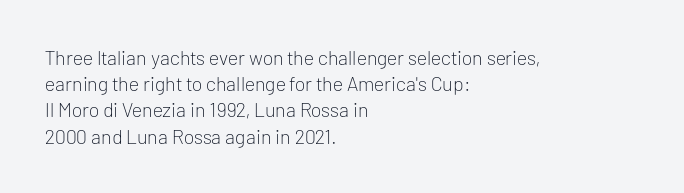
No chunkiness to these letters — they're not bold. Alignment: flush left. Do the letters lean? They stand straight. Horizontal bands of white between lines are of average thickness. Has an underline been added? It has not. Is the letter spacing exaggerated? No — it looks like the ordinary default.
